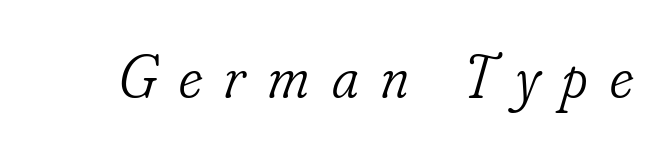
The text carries the slant typical of an italic or oblique font. Spacing verdict: proportional, widths tailored to each character. Font category for this specimen: serif. Rule under the text: the space is simply empty.
